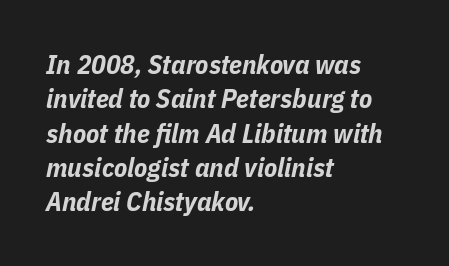
Q: Is the text bold? A: Yes.
Q: Is the text italic (slanted)? A: Yes, it leans right by about 11 degrees.
Q: Is the text underlined? A: No.
Q: How is the paragraph aligned? A: Left-aligned.
Q: Is the spacing between letters normal or unusually wide? A: Normal.
Q: Is the spacing between lines tight, normal or loose? A: Normal.
